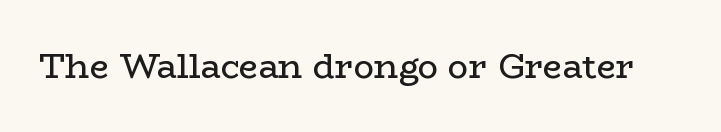
The string is rendered with underlining switched off. Typographically, this falls in the serif category. Upright lettering throughout. Character widths vary here, with narrow letters taking less room than wide ones.
